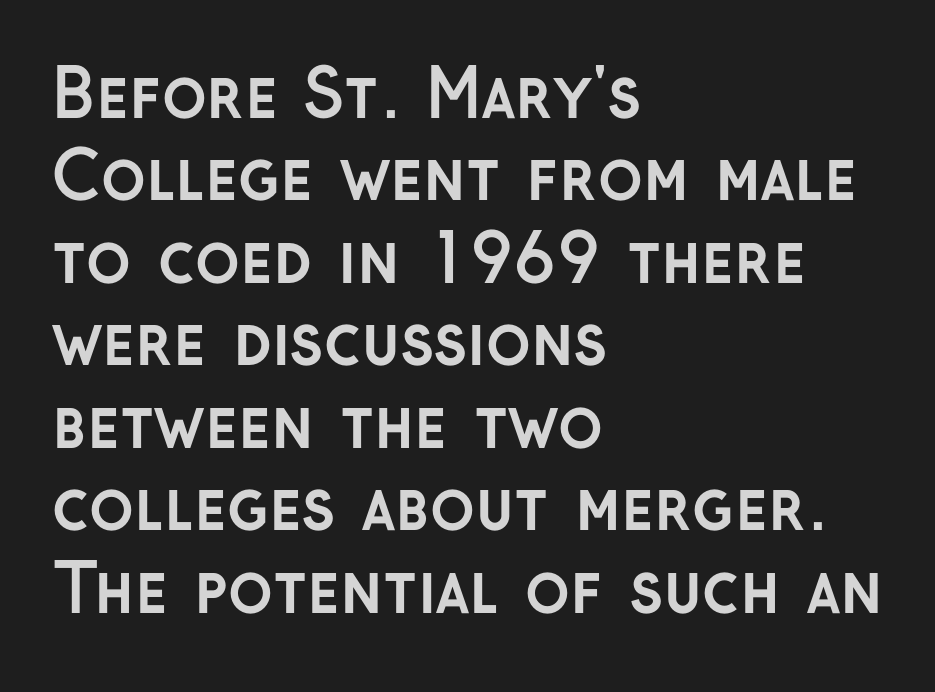
The image shows 66 px semibold sans-serif type, upright; set left-aligned, normal line spacing (1.25x), normal letter spacing, not underlined; low stroke contrast and a medium x-height.
